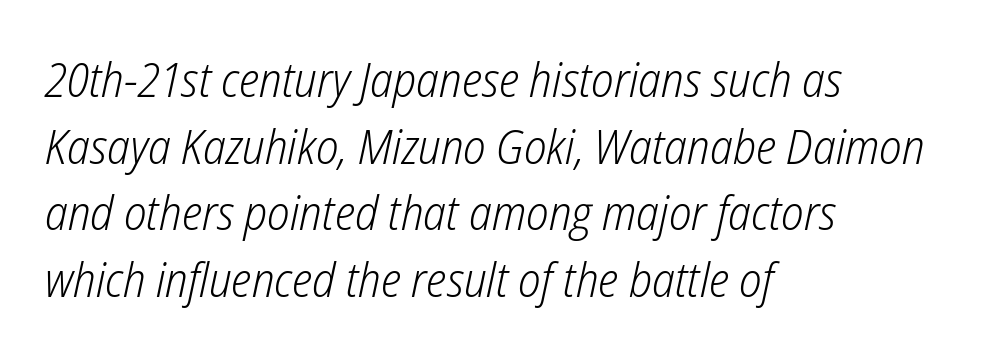
The image shows 48 px light, condensed type, italic (leaning right); set left-aligned, normal line spacing (1.39x), normal letter spacing, not underlined; low stroke contrast and a medium x-height.
